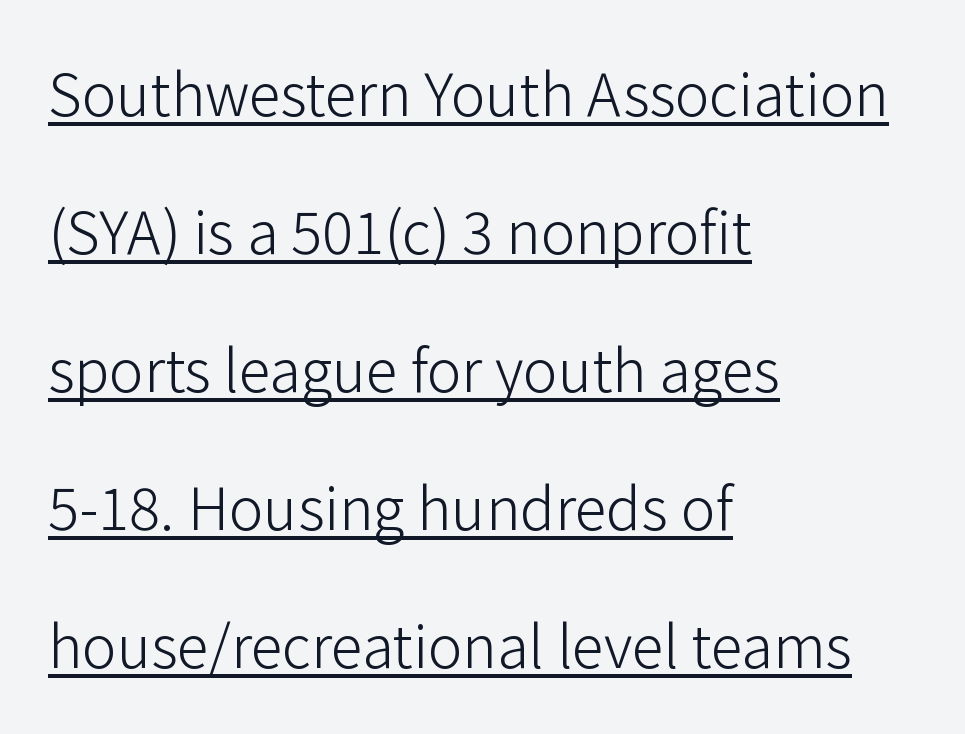
The image shows 58 px light sans-serif type, upright; set left-aligned, loose line spacing (2.38x), normal letter spacing, underlined; low stroke contrast and a medium x-height.
